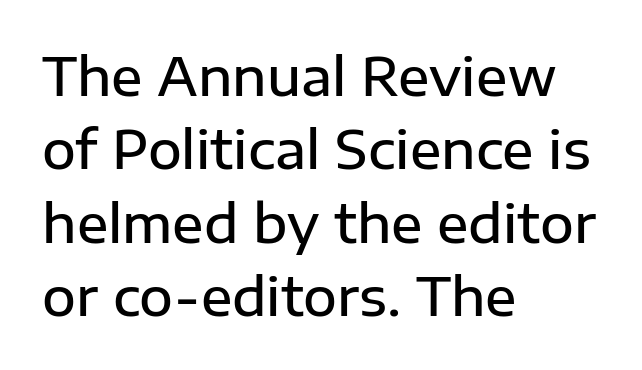
What's the leading like? Ordinary, nothing unusual. Glance below the letters and you will spot only blank space. The line texture is even and compact thanks to regular tracking. Each letter keeps its own natural width here, so spacing adapts to shape.
